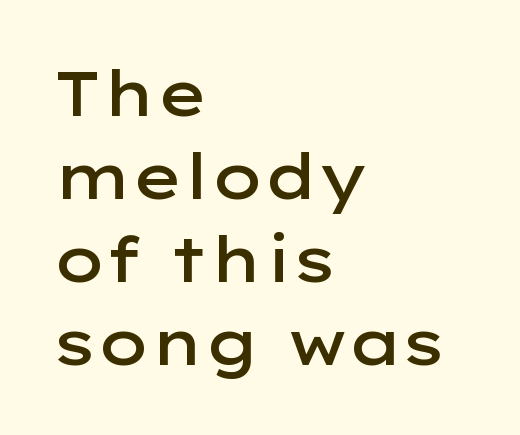
Note the varied advance widths — an 'i' is clearly narrower than an 'm'. Stroke terminals: plain, sans-serif. Horizontal alignment here is leftward, the default for most running prose. Plain, unruled lines of type.
